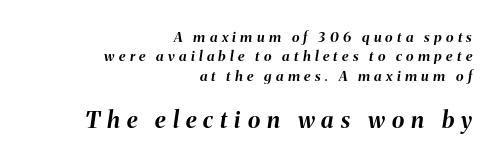
Q: Is the text bold? A: Yes.
Q: Is the text italic (slanted)? A: Yes, it leans right by about 8 degrees.
Q: Is the text underlined? A: No.
Q: How is the paragraph aligned? A: Right-aligned.
Q: Is the spacing between letters normal or unusually wide? A: Unusually wide.
Q: Is the spacing between lines tight, normal or loose? A: Normal.
Q: Which block of text is set in a larger size, the first (top) or the second (bottom)? A: The second (bottom) one.
